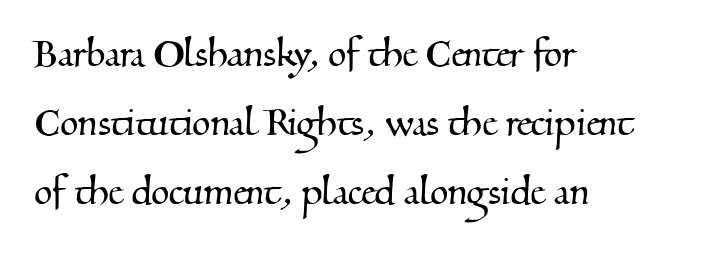
{"serif": "yes", "width": "normal", "stroke_contrast": "medium", "x_height": "small", "monospaced": "no", "underline": "no", "align": "left", "line_spacing": "normal", "line_spacing_ratio": 1.47, "letter_spacing": "normal", "letter_spacing_em": 0.0, "glyph_px": 47}
